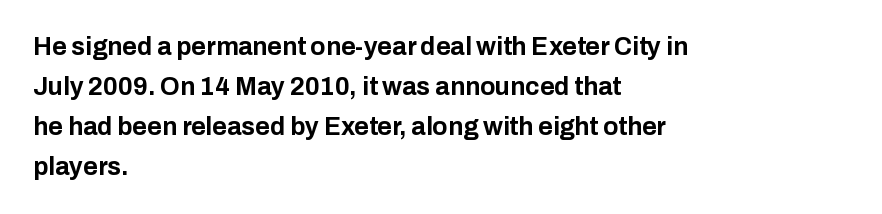
{"italic": "no", "bold": "yes", "underline": "no", "align": "left", "line_spacing": "normal", "line_spacing_ratio": 1.6, "letter_spacing": "normal", "letter_spacing_em": 0.0, "glyph_px": 25}
